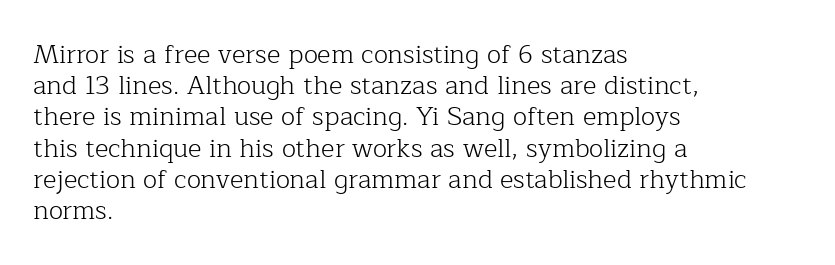
The image shows 26 px text type, upright; set left-aligned, line spacing 1.2x, normal letter spacing, not underlined.
